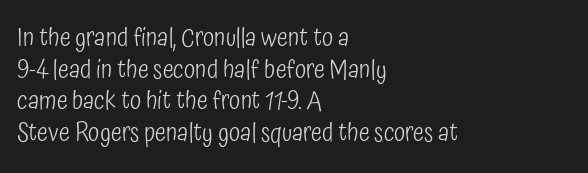
{"italic": "no", "bold": "no", "underline": "no", "align": "left", "line_spacing_ratio": 1.22, "letter_spacing": "normal", "letter_spacing_em": 0.0, "glyph_px": 26}
